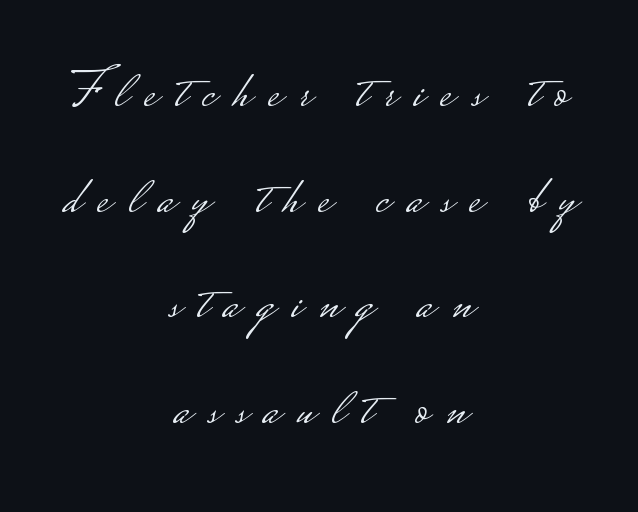
{"serif": "no", "bold": "no", "weight": "light", "width": "wide", "stroke_contrast": "low", "monospaced": "no", "underline": "no", "align": "center", "line_spacing": "loose", "line_spacing_ratio": 1.92, "letter_spacing": "wide", "letter_spacing_em": 0.31, "glyph_px": 55}
